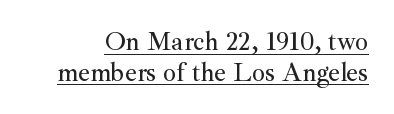
The image shows 26 px text type, upright; set line spacing 1.18x, normal letter spacing, underlined.
